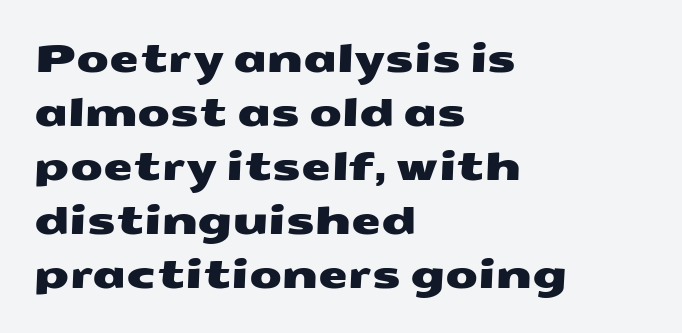
In CSS terms this would be text-align: left. The font family rendered here belongs to the sans-serif group. These lines sit exactly where default settings would place them. Spacing between characters is what you'd get straight out of the box. The foot of each line stays bare and open.
